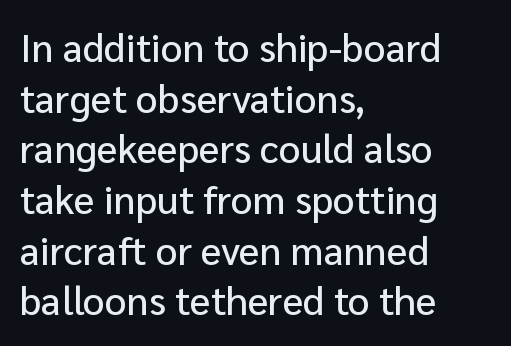
These lines are composed in type without serifs. Spacing between characters is what you'd get straight out of the box. The glyphs are unaccompanied by any horizontal stroke below them. Think of a printed novel: that variable character pitch is what you see here. The passage is arranged the way most books set body copy — flush left.
